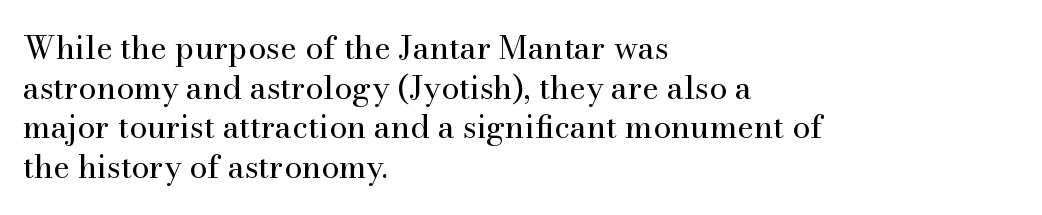
{"serif": "yes", "italic": "no", "bold": "no", "weight": "regular", "width": "normal", "stroke_contrast": "medium", "x_height": "small", "monospaced": "no", "underline": "no", "align": "left", "line_spacing_ratio": 1.24, "letter_spacing": "normal", "letter_spacing_em": 0.0, "glyph_px": 32}
